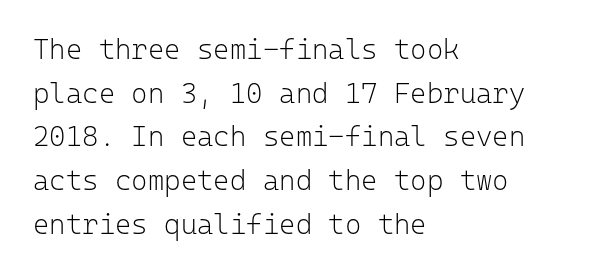
The passage shown is not underscored anywhere. Caption: multi-line text, flush left, ragged right. This is not heavy type; no bold has been used. Italic? Not at all — the glyphs are vertical.
